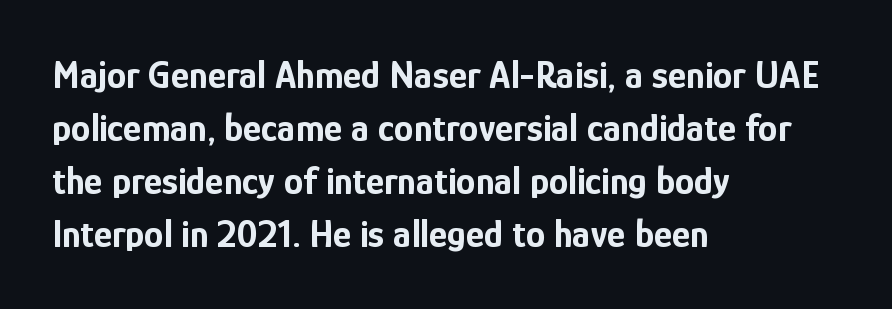
{"serif": "no", "italic": "no", "bold": "yes", "weight": "bold", "width": "condensed", "stroke_contrast": "low", "x_height": "medium", "monospaced": "no", "underline": "no", "align": "left", "line_spacing": "normal", "line_spacing_ratio": 1.36, "letter_spacing": "normal", "letter_spacing_em": 0.0, "glyph_px": 39}
